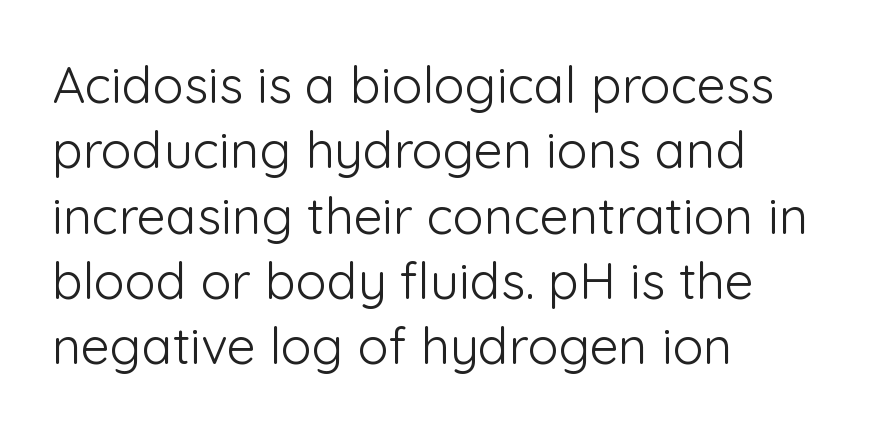
The image shows 51 px light sans-serif type, upright; set left-aligned, normal line spacing (1.28x), normal letter spacing, not underlined; low stroke contrast and a medium x-height.
